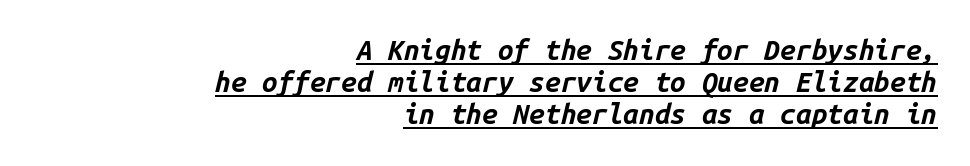
Q: Is the text bold? A: Yes.
Q: Is the text italic (slanted)? A: Yes, it leans right by about 14 degrees.
Q: Is the text underlined? A: Yes.
Q: How is the paragraph aligned? A: Right-aligned.
Q: Is the spacing between letters normal or unusually wide? A: Normal.
Q: Is the spacing between lines tight, normal or loose? A: Tight.
Q: Width (condensed, normal, or wide)? A: Normal.
Q: Stroke contrast? A: Low.
Q: x-height? A: Medium.
Q: Monospaced? A: Yes.
